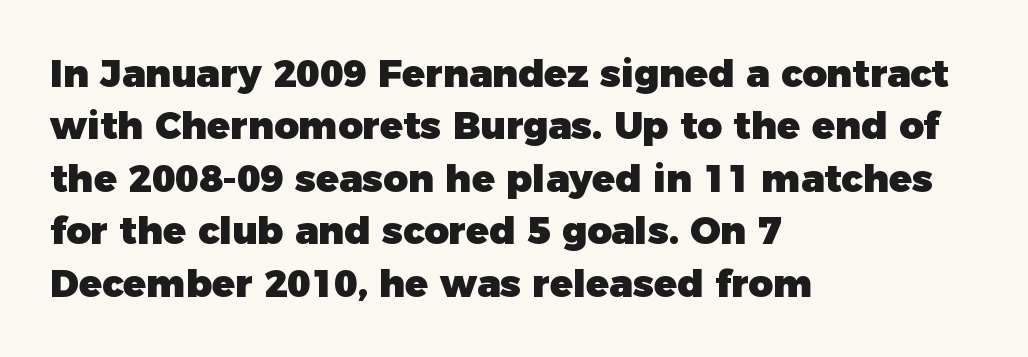
Letterform terminals end flat and unadorned throughout the passage. Here the designer chose a conventional face with non-uniform glyph widths. Casual observation: everything's shoved over to the left. The passage shown stacks its lines at a standard gap.
